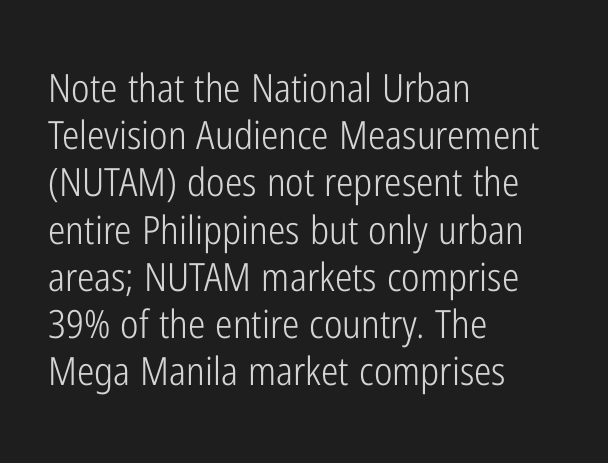
{"serif": "no", "italic": "no", "bold": "no", "weight": "light", "width": "condensed", "stroke_contrast": "low", "x_height": "medium", "monospaced": "no", "underline": "no", "align": "left", "line_spacing_ratio": 1.21, "letter_spacing": "normal", "letter_spacing_em": 0.0, "glyph_px": 39}
